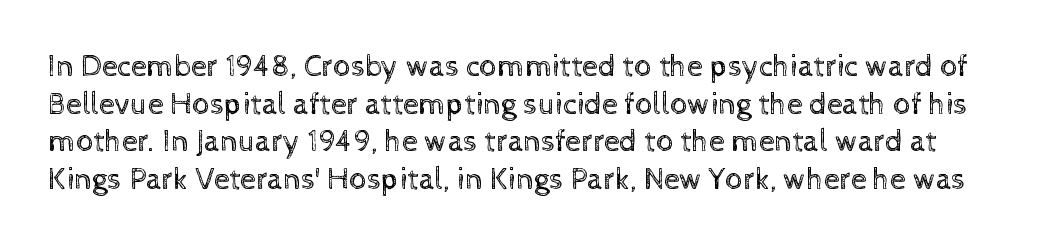
Weight class: somewhere from thin through regular. Caption: standard tracking, unaltered. Character widths vary here, with narrow letters taking less room than wide ones. The space directly below the letters is spotless. Every stem runs plumb, perpendicular to the baseline.
